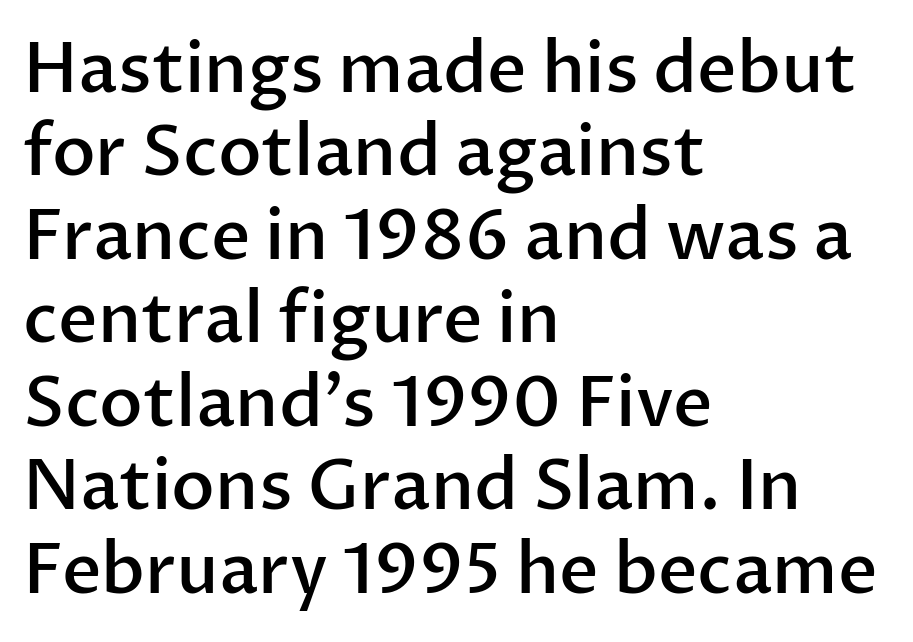
The image shows 69 px semibold sans-serif type, upright; set left-aligned, line spacing 1.21x, normal letter spacing, not underlined; low stroke contrast and a medium x-height.
